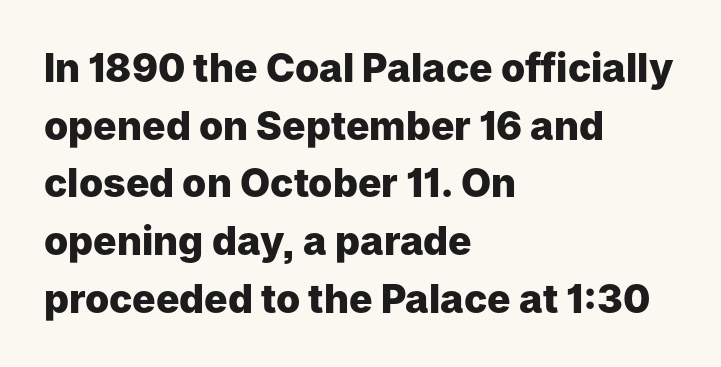
The image shows 39 px heavy sans-serif type, upright; set left-aligned, normal line spacing (1.48x), normal letter spacing, not underlined; low stroke contrast and a medium x-height.
